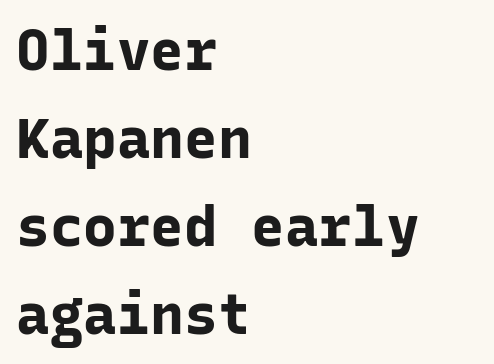
Q: Is the text bold? A: Yes.
Q: Is the text italic (slanted)? A: No, it is upright.
Q: Is the typeface a serif or a sans-serif typeface? A: Sans-serif.
Q: Is the text underlined? A: No.
Q: How is the paragraph aligned? A: Left-aligned.
Q: Is the spacing between letters normal or unusually wide? A: Normal.
Q: Is the spacing between lines tight, normal or loose? A: Normal.
Q: Width (condensed, normal, or wide)? A: Normal.
Q: Stroke contrast? A: Low.
Q: x-height? A: Medium.
Q: Monospaced? A: Yes.
